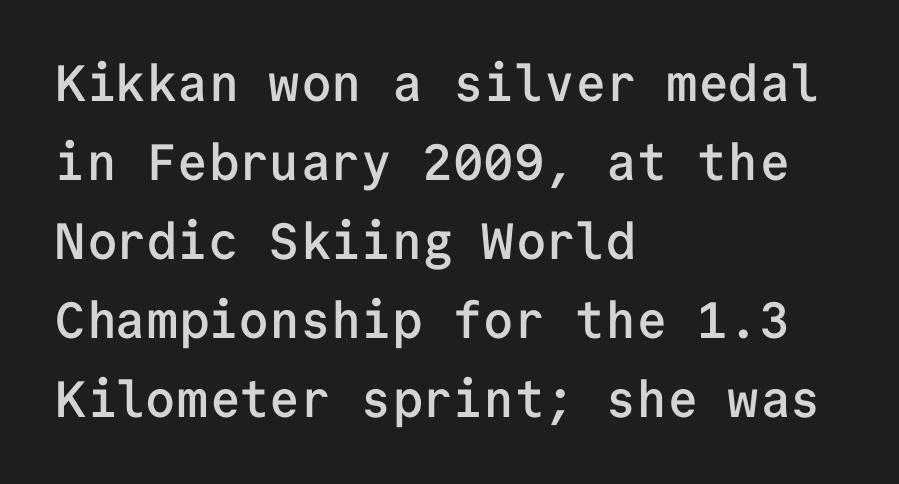
Compared with typical paragraphs, the rows here are spaced about the same. Letter spacing: default. A typesetter would mark this as roman, not italic. In terms of weight, the rendering is demibold, just under bold. The rendering uses typewriter-style spacing with identical character cells.
